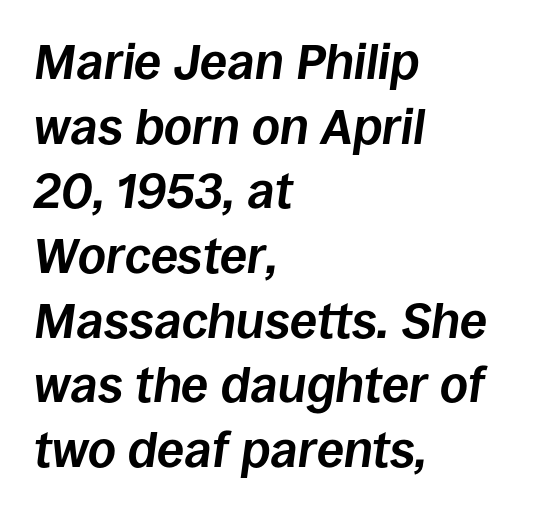
Q: Is the text bold? A: Yes.
Q: Is the text italic (slanted)? A: Yes, it leans right by about 8 degrees.
Q: Is the text underlined? A: No.
Q: How is the paragraph aligned? A: Left-aligned.
Q: Is the spacing between letters normal or unusually wide? A: Normal.
Q: Is the spacing between lines tight, normal or loose? A: Normal.
Q: Width (condensed, normal, or wide)? A: Normal.
Q: Stroke contrast? A: Low.
Q: x-height? A: Large.
Q: Monospaced? A: No.
